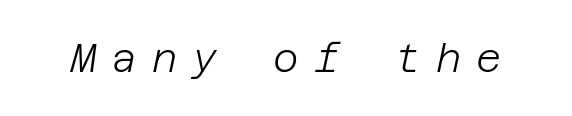
{"italic": "yes", "lean": "right", "slant_degrees": 12, "bold": "no", "weight": "light", "width": "normal", "stroke_contrast": "low", "x_height": "large", "underline": "no", "letter_spacing": "wide", "letter_spacing_em": 0.39, "glyph_px": 39}
